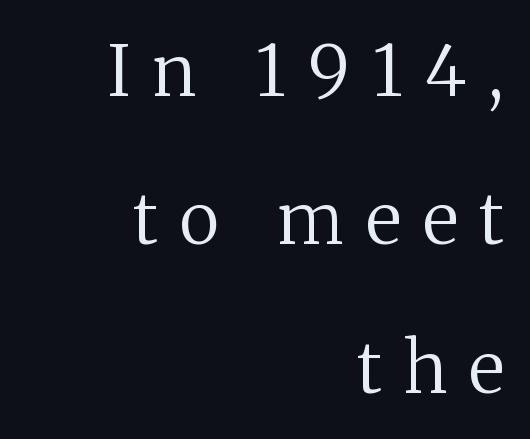
{"serif": "yes", "italic": "no", "bold": "no", "weight": "regular", "width": "normal", "stroke_contrast": "medium", "x_height": "medium", "monospaced": "no", "underline": "no", "align": "right", "line_spacing": "loose", "line_spacing_ratio": 2.09, "letter_spacing": "wide", "letter_spacing_em": 0.31, "glyph_px": 71}
